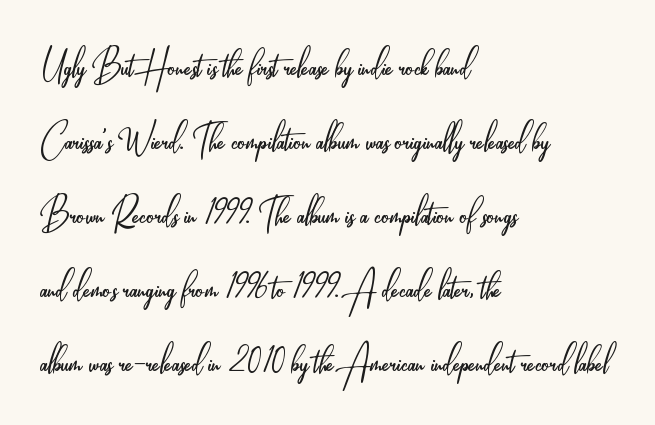
Q: Is the text bold? A: No.
Q: Is the text italic (slanted)? A: Yes.
Q: Is the typeface a serif or a sans-serif typeface? A: Sans-serif.
Q: Is the text underlined? A: No.
Q: How is the paragraph aligned? A: Left-aligned.
Q: Is the spacing between letters normal or unusually wide? A: Normal.
Q: Is the spacing between lines tight, normal or loose? A: Normal.
Q: Width (condensed, normal, or wide)? A: Condensed.
Q: Stroke contrast? A: Low.
Q: x-height? A: Small.
Q: Monospaced? A: No.
